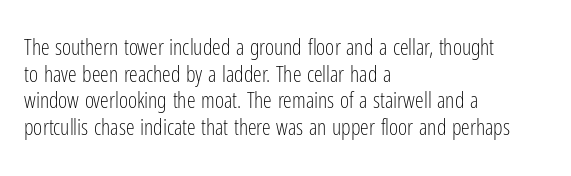
Q: Is the text bold? A: No.
Q: Is the text italic (slanted)? A: No, it is upright.
Q: Is the text underlined? A: No.
Q: How is the paragraph aligned? A: Left-aligned.
Q: Is the spacing between letters normal or unusually wide? A: Normal.
